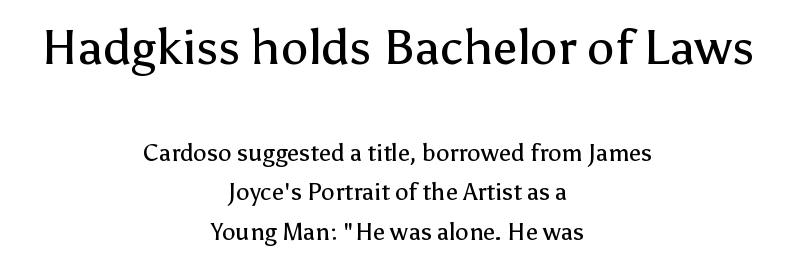
Here the designer chose a conventional face with non-uniform glyph widths. On a weight scale, this lands at 450 or below. These lines sit exactly where default settings would place them. The glyphs are unaccompanied by any horizontal stroke below them. The face used here appears at its bigger size in the upper chunk. The specimen reads as upright at a glance.
